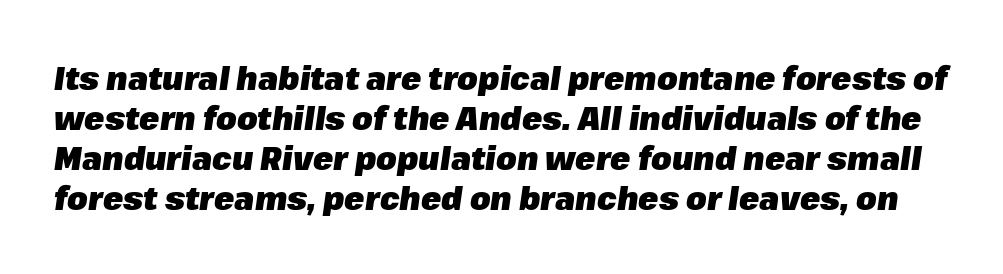
Only glyphs here, with clear space below each row. As a designer I'd log this as weight 700, bold. These lines were composed using italics. Is this a fixed-width face? No — the glyphs have proportional, varying widths.
